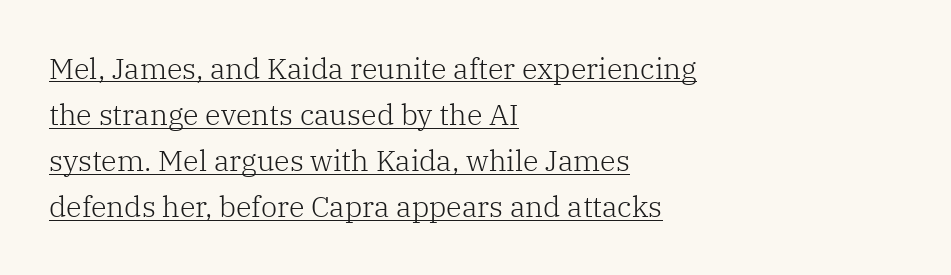
The image shows 29 px light serif type, upright; set left-aligned, normal line spacing (1.59x), normal letter spacing, underlined; low stroke contrast and a medium x-height.
